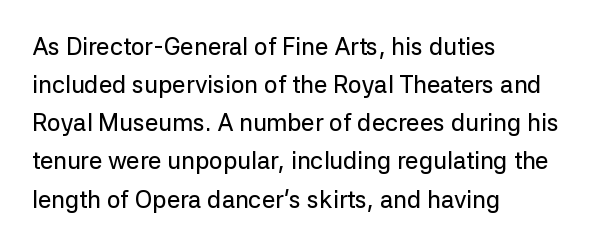
A normal amount of white space separates one row of letters from the next. In terms of letterspacing, this is plain default setting. Quick note: not italic, upright. Only glyphs here, with clear space below each row. Horizontally, the lines are justified to the leading edge only.
